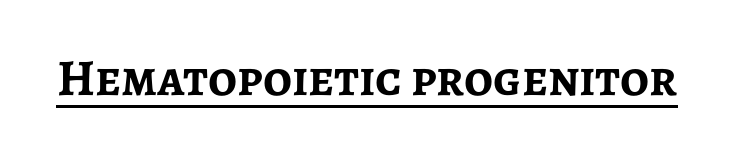
The image shows 51 px semibold sans-serif type, upright; set normal letter spacing, underlined; low stroke contrast and a medium x-height.
